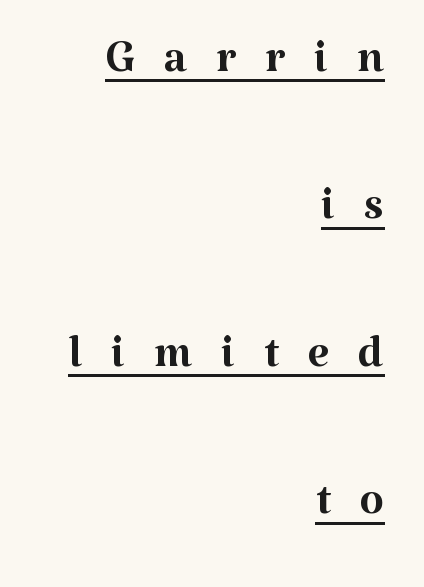
{"serif": "yes", "italic": "no", "bold": "no", "weight": "regular", "width": "normal", "stroke_contrast": "medium", "x_height": "medium", "monospaced": "no", "underline": "yes", "align": "right", "line_spacing": "loose", "line_spacing_ratio": 2.34, "letter_spacing": "wide", "letter_spacing_em": 0.46, "glyph_px": 63}
